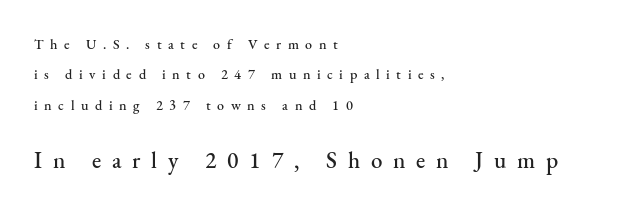
{"italic": "no", "underline": "no", "align": "left", "line_spacing": "loose", "line_spacing_ratio": 2.17, "letter_spacing": "wide", "letter_spacing_em": 0.47, "larger_block": "second", "size_ratio": 1.64, "glyph_px": 23}
